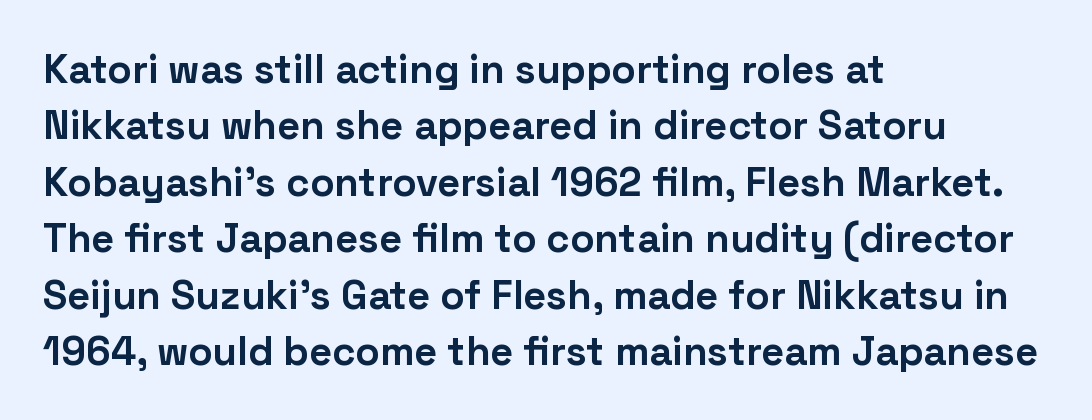
The image shows 40 px bold sans-serif type, upright; set left-aligned, normal line spacing (1.41x), normal letter spacing, not underlined; low stroke contrast and a medium x-height.
